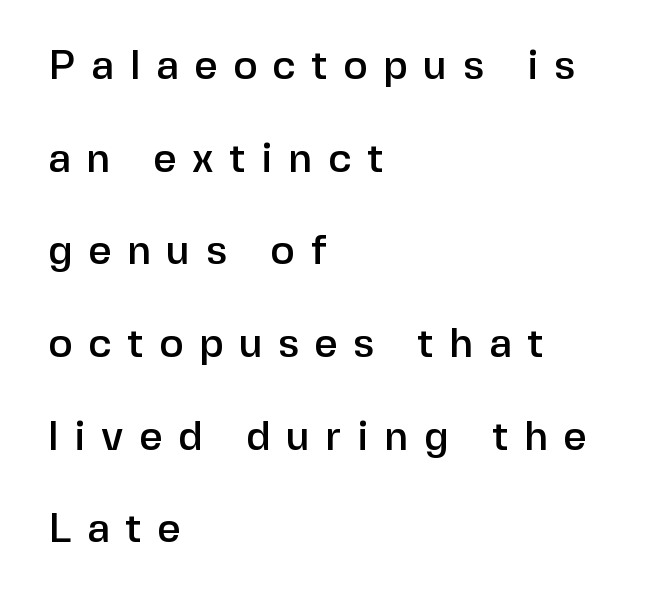
In terms of letterform style, serifs are entirely absent. Compared with typical body copy, the letter spacing here is much looser. The paragraph has a hard left edge and a soft right edge. Has an underline been added? It has not. Notice the wide empty band between every row — that's loose leading. Posture: vertical.
